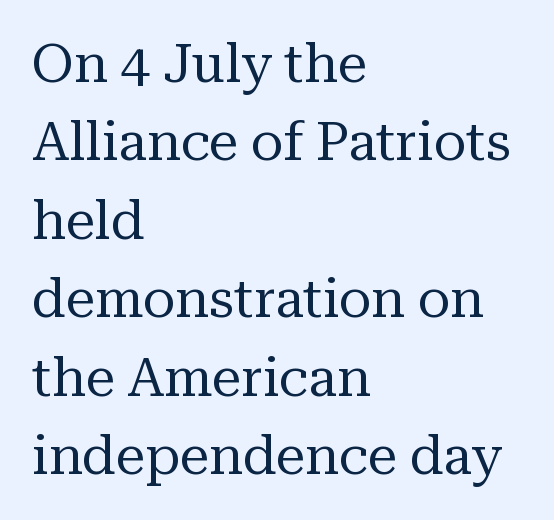
Plain, unruled lines of type. The passage shown is typed in a proportional face where columns would drift. Letters have the restrained weight of plain body copy at most. Look at the bottom of the vertical strokes: they flare into serifs here.
